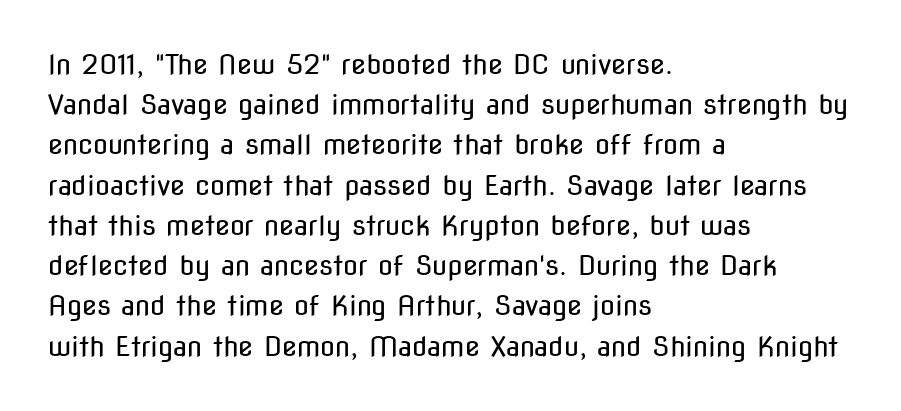
The image shows 27 px text type, upright; set left-aligned, normal line spacing (1.49x), normal letter spacing, not underlined.
